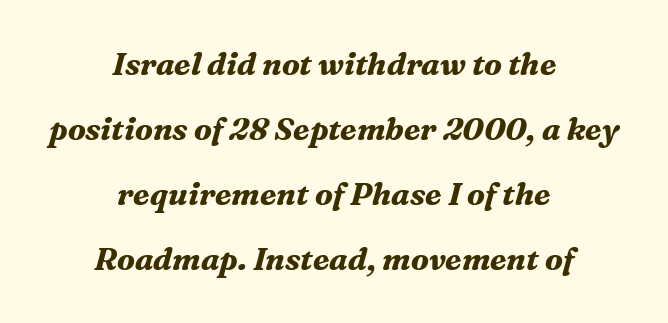
Weight: bold. Think of a printed novel: that variable character pitch is what you see here. Note: serifs present on the glyphs. Check under the words: just untouched page. Slanted lettering throughout.
